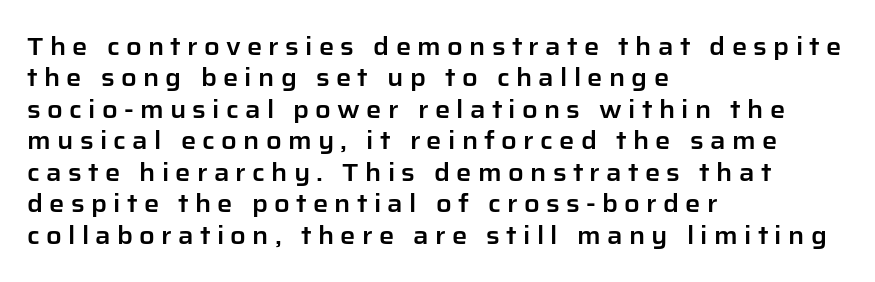
Tall strokes in this sample are plumb rather than angled. Which margin do the lines hug? The left one — the right edge is uneven. The space directly below the letters is spotless. The line-height multiplier appears to be the usual default. The horizontal fit of the characters is loose and conspicuously gappy.
